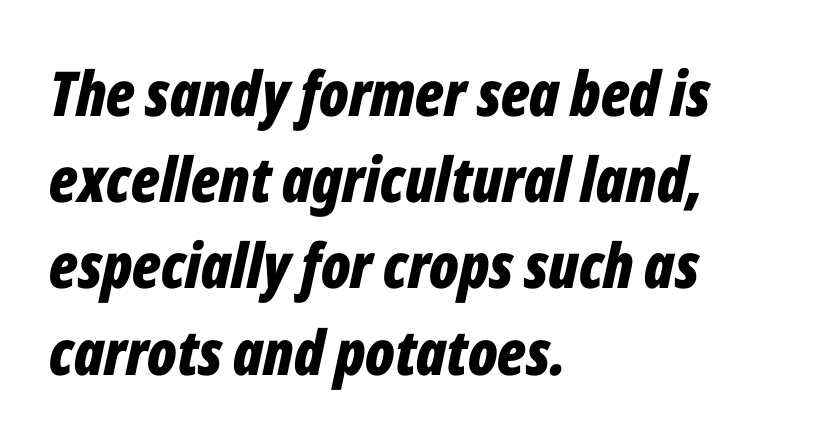
Left-aligned paragraph, ragged on the right. Compared with an ordinary text face, these strokes are far heavier — a full bold. The rendering uses a moderate line-height, typical for paragraphs. Between one letter and the next there's only the usual sliver of space. You could not count columns in this text — the font is proportionally spaced.
